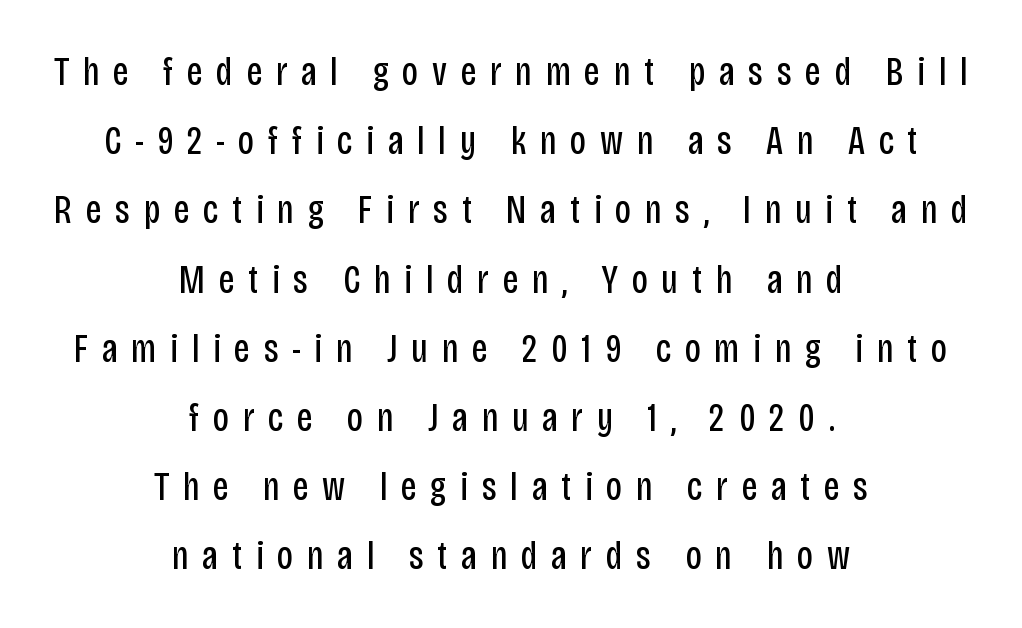
The image shows 40 px regular-weight, condensed sans-serif type, upright; set centered, line spacing 1.73x, unusually wide letter spacing (+0.34 em), not underlined; low stroke contrast and a large x-height.
